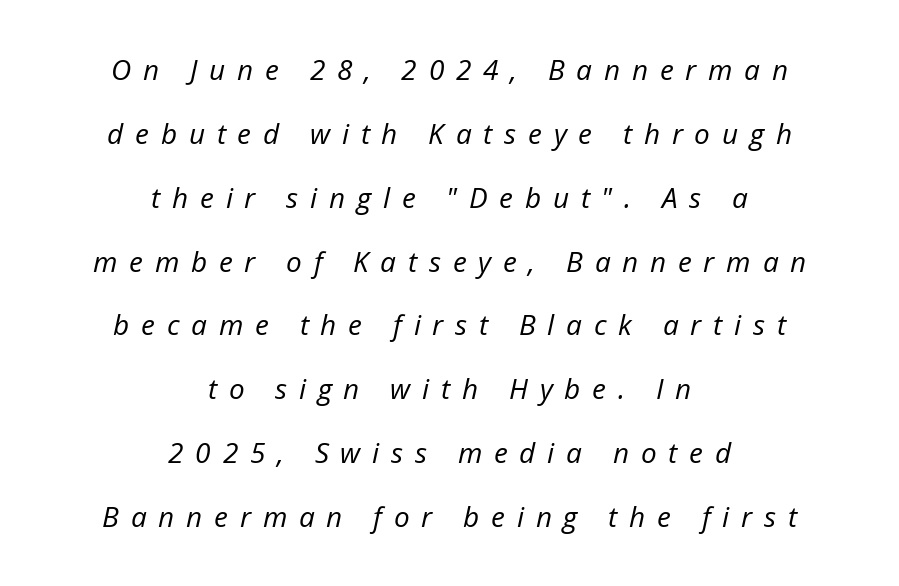
{"italic": "yes", "lean": "right", "slant_degrees": 12, "bold": "no", "weight": "regular", "width": "normal", "stroke_contrast": "low", "x_height": "medium", "monospaced": "no", "underline": "no", "align": "center", "line_spacing": "loose", "line_spacing_ratio": 2.28, "letter_spacing": "wide", "letter_spacing_em": 0.42, "glyph_px": 28}
